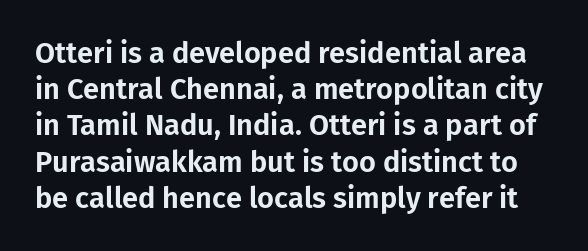
{"serif": "no", "italic": "no", "width": "normal", "stroke_contrast": "low", "x_height": "medium", "monospaced": "no", "underline": "no", "line_spacing": "normal", "line_spacing_ratio": 1.25, "letter_spacing": "normal", "letter_spacing_em": 0.0, "glyph_px": 29}
